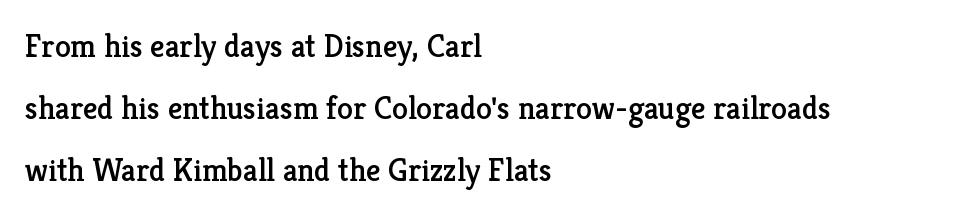
The image shows 32 px serif type, upright; set left-aligned, loose line spacing (1.94x), normal letter spacing, not underlined; low stroke contrast and a medium x-height.
